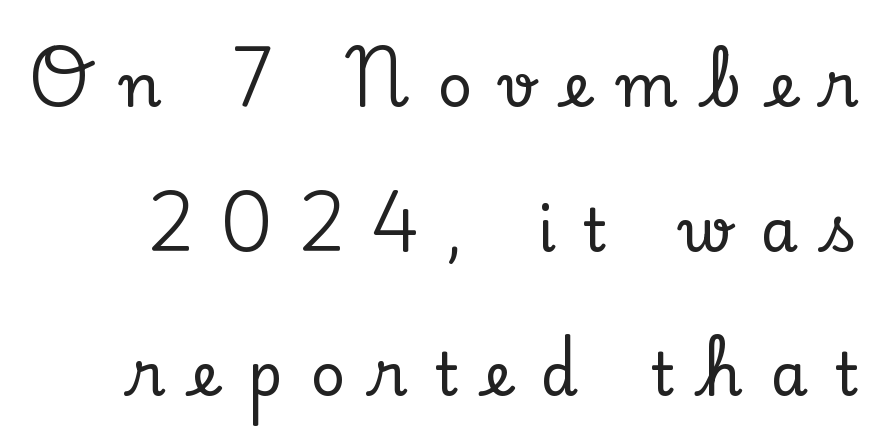
Q: Is the text italic (slanted)? A: No, it is upright.
Q: Is the typeface a serif or a sans-serif typeface? A: Serif.
Q: Is the text underlined? A: No.
Q: Is the spacing between letters normal or unusually wide? A: Unusually wide.
Q: Is the spacing between lines tight, normal or loose? A: Loose.
Q: Width (condensed, normal, or wide)? A: Normal.
Q: Stroke contrast? A: Low.
Q: x-height? A: Small.
Q: Monospaced? A: No.
